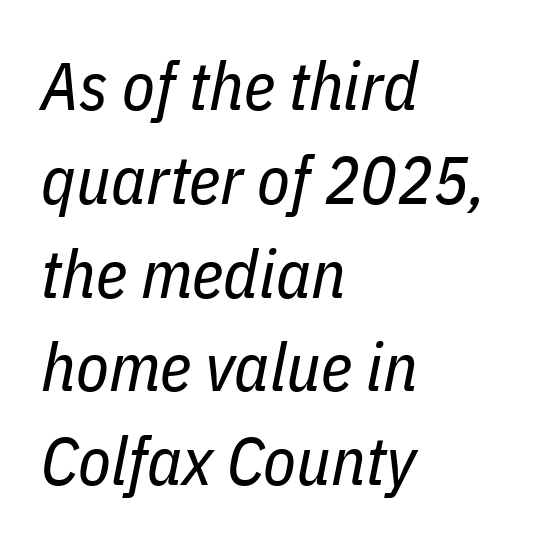
Q: Is the text bold? A: No.
Q: Is the text italic (slanted)? A: Yes, it leans right by about 11 degrees.
Q: Is the text underlined? A: No.
Q: How is the paragraph aligned? A: Left-aligned.
Q: Is the spacing between letters normal or unusually wide? A: Normal.
Q: Is the spacing between lines tight, normal or loose? A: Normal.
Q: Width (condensed, normal, or wide)? A: Condensed.
Q: Stroke contrast? A: Low.
Q: x-height? A: Medium.
Q: Monospaced? A: No.
